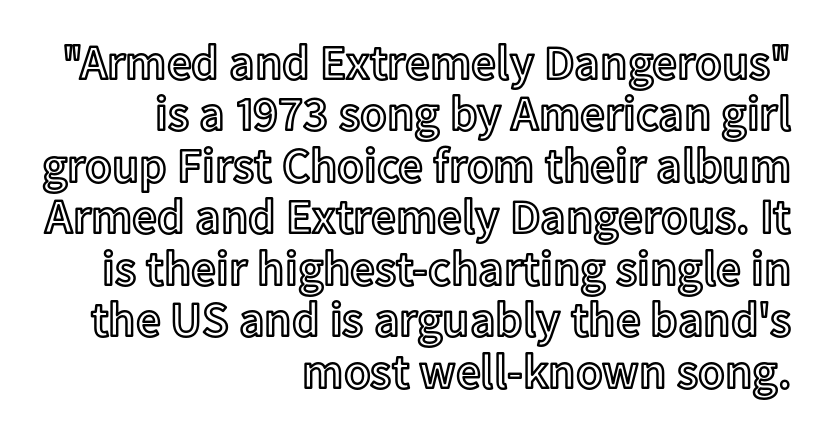
The image shows 49 px text type, upright; set right-aligned, tight line spacing (1.05x), normal letter spacing, not underlined; a medium x-height.
